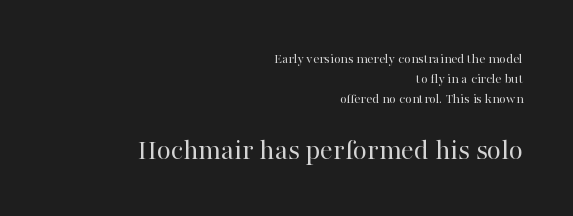
Q: Is the text bold? A: No.
Q: Is the text italic (slanted)? A: No, it is upright.
Q: Is the typeface a serif or a sans-serif typeface? A: Serif.
Q: Is the text underlined? A: No.
Q: How is the paragraph aligned? A: Right-aligned.
Q: Is the spacing between letters normal or unusually wide? A: Normal.
Q: Is the spacing between lines tight, normal or loose? A: Normal.
Q: Which block of text is set in a larger size, the first (top) or the second (bottom)? A: The second (bottom) one.
Q: Width (condensed, normal, or wide)? A: Normal.
Q: Stroke contrast? A: High.
Q: x-height? A: Medium.
Q: Monospaced? A: No.
